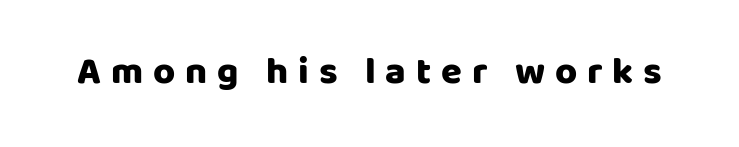
The passage shown has open, widely tracked lettering throughout. Caption: bold face, heavy strokes. Here the designer chose a conventional face with non-uniform glyph widths. This is sans-serif lettering, the kind often seen on screens and signage. The space beneath each line is pristine and unruled.
